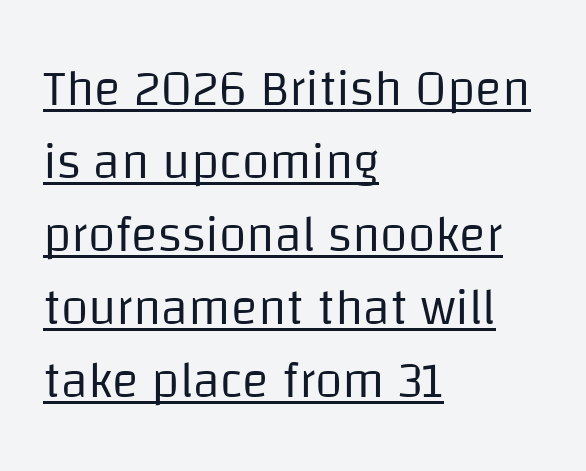
The image shows 50 px regular-weight sans-serif type, upright; set left-aligned, normal line spacing (1.46x), normal letter spacing, underlined; low stroke contrast and a large x-height.
